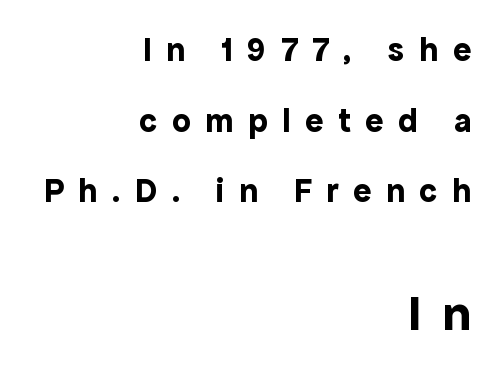
Q: Is the text bold? A: Yes.
Q: Is the text italic (slanted)? A: No, it is upright.
Q: Is the typeface a serif or a sans-serif typeface? A: Sans-serif.
Q: Is the text underlined? A: No.
Q: How is the paragraph aligned? A: Right-aligned.
Q: Is the spacing between letters normal or unusually wide? A: Unusually wide.
Q: Is the spacing between lines tight, normal or loose? A: Loose.
Q: Which block of text is set in a larger size, the first (top) or the second (bottom)? A: The second (bottom) one.
Q: Width (condensed, normal, or wide)? A: Normal.
Q: x-height? A: Medium.
Q: Monospaced? A: No.
